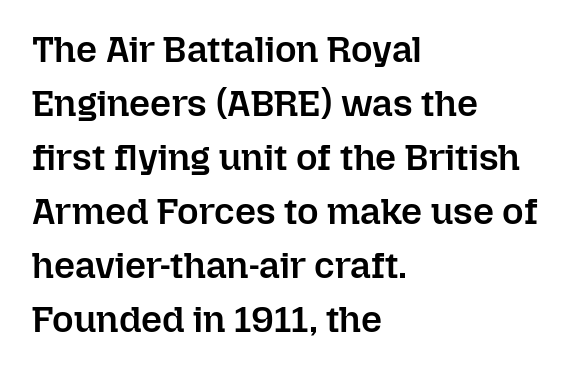
The image shows 37 px semibold type, upright; set left-aligned, normal line spacing (1.46x), normal letter spacing, not underlined; low stroke contrast and a medium x-height.
